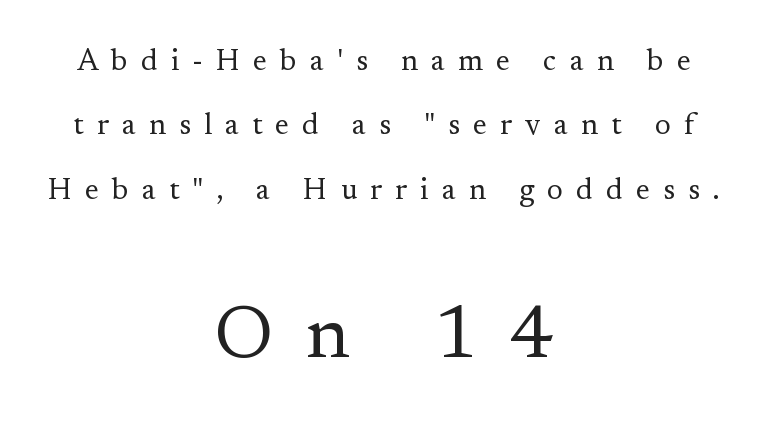
How are the letters spaced? Widely, with obvious added tracking. Letters rest on an invisible, unmarked baseline. Do the characters align in a grid? No, the font is proportional. These glyphs show unthickened strokes, regular width or finer. Leading is clearly above the norm, producing a sparse column. The face used here appears at its bigger size in the lower chunk.
